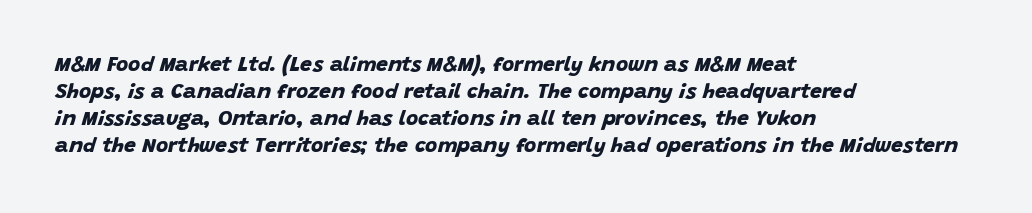
Q: Is the text bold? A: Yes.
Q: Is the text underlined? A: No.
Q: How is the paragraph aligned? A: Left-aligned.
Q: Is the spacing between letters normal or unusually wide? A: Normal.
Q: Is the spacing between lines tight, normal or loose? A: Normal.
